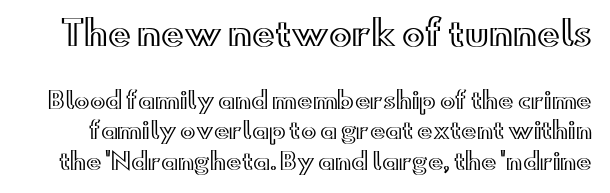
Q: Is the text italic (slanted)? A: No, it is upright.
Q: Is the text underlined? A: No.
Q: Is the spacing between letters normal or unusually wide? A: Normal.
Q: Is the spacing between lines tight, normal or loose? A: Normal.
Q: Which block of text is set in a larger size, the first (top) or the second (bottom)? A: The first (top) one.
Q: Width (condensed, normal, or wide)? A: Wide.
Q: x-height? A: Small.
Q: Monospaced? A: No.
